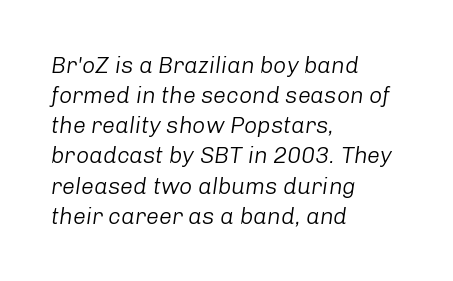
{"italic": "yes", "lean": "right", "slant_degrees": 8, "bold": "no", "underline": "no", "align": "left", "line_spacing": "normal", "line_spacing_ratio": 1.31, "letter_spacing": "normal", "letter_spacing_em": 0.0, "glyph_px": 23}
